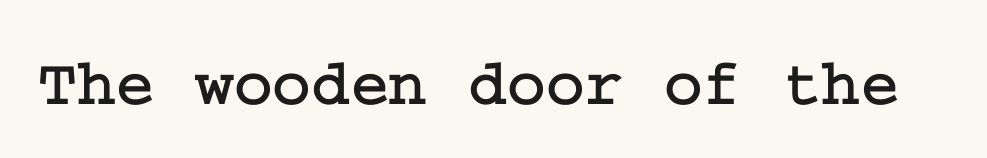
{"serif": "yes", "italic": "no", "width": "normal", "stroke_contrast": "low", "x_height": "medium", "underline": "no", "letter_spacing": "normal", "letter_spacing_em": 0.0, "glyph_px": 66}
